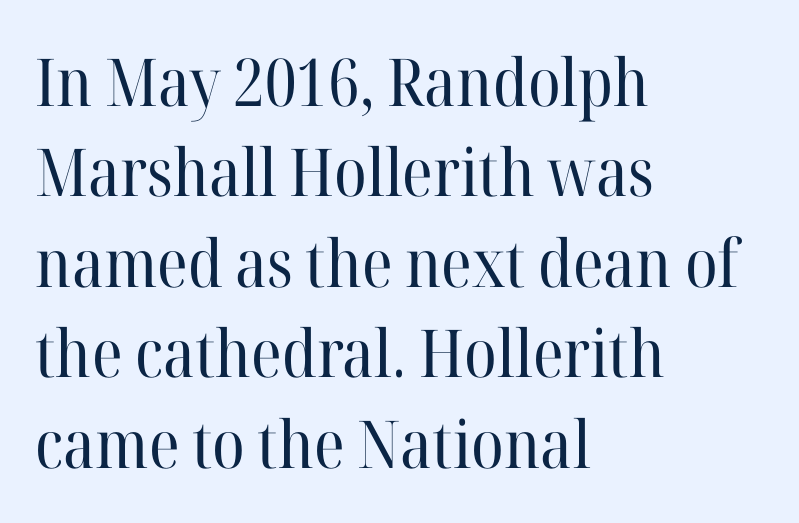
{"serif": "yes", "italic": "no", "bold": "no", "weight": "regular", "width": "normal", "stroke_contrast": "high", "x_height": "medium", "monospaced": "no", "underline": "no", "align": "left", "line_spacing": "normal", "line_spacing_ratio": 1.37, "letter_spacing": "normal", "letter_spacing_em": 0.0, "glyph_px": 66}
